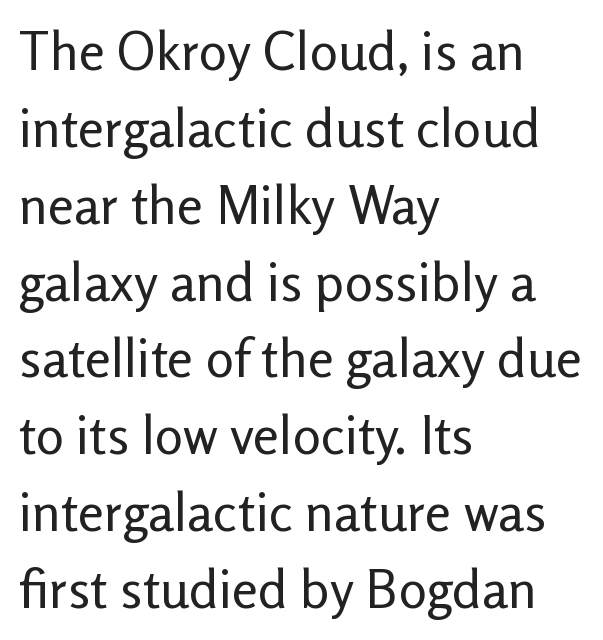
{"serif": "no", "italic": "no", "bold": "no", "weight": "regular", "width": "normal", "stroke_contrast": "low", "x_height": "medium", "monospaced": "no", "underline": "no", "align": "left", "line_spacing": "normal", "line_spacing_ratio": 1.45, "letter_spacing": "normal", "letter_spacing_em": 0.0, "glyph_px": 53}
